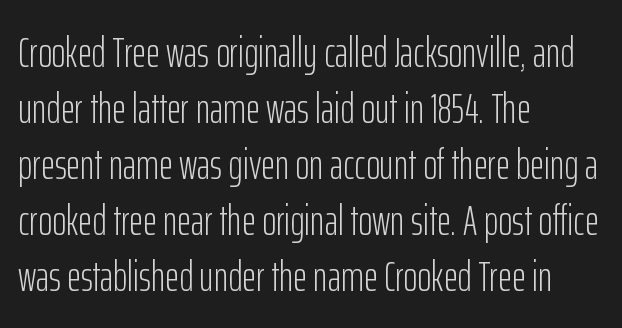
The typesetting does not lean heavy: it is not bold. The face used here is rendered with its standard letterfit. In terms of letterform style, serifs are entirely absent. Line spacing here is normal. The space directly below the letters is spotless.
